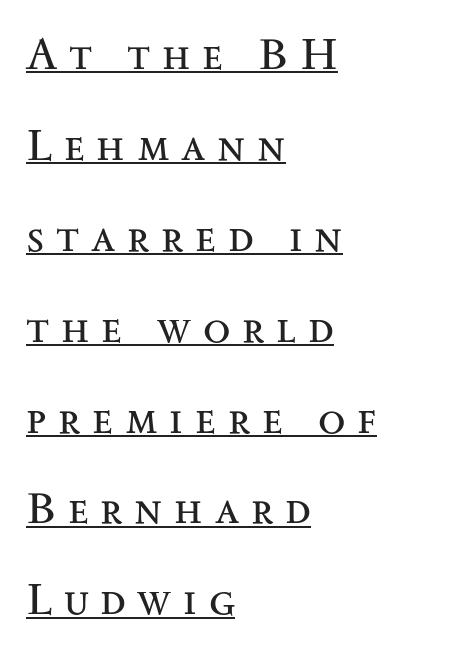
Q: Is the text bold? A: No.
Q: Is the text italic (slanted)? A: No, it is upright.
Q: Is the typeface a serif or a sans-serif typeface? A: Serif.
Q: Is the text underlined? A: Yes.
Q: How is the paragraph aligned? A: Left-aligned.
Q: Is the spacing between letters normal or unusually wide? A: Unusually wide.
Q: Is the spacing between lines tight, normal or loose? A: Loose.
Q: Width (condensed, normal, or wide)? A: Wide.
Q: Stroke contrast? A: Medium.
Q: x-height? A: Small.
Q: Monospaced? A: No.
